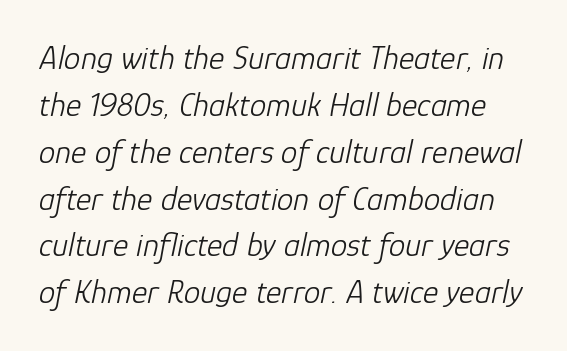
Rendered with sloped, italic letterforms. The type is set solid horizontally, with unmodified tracking. Glance below the letters and you will spot only blank space. The letters advance in unequal steps, a hallmark of proportional type. No letter is thick-stroked: the sample isn't bold.
